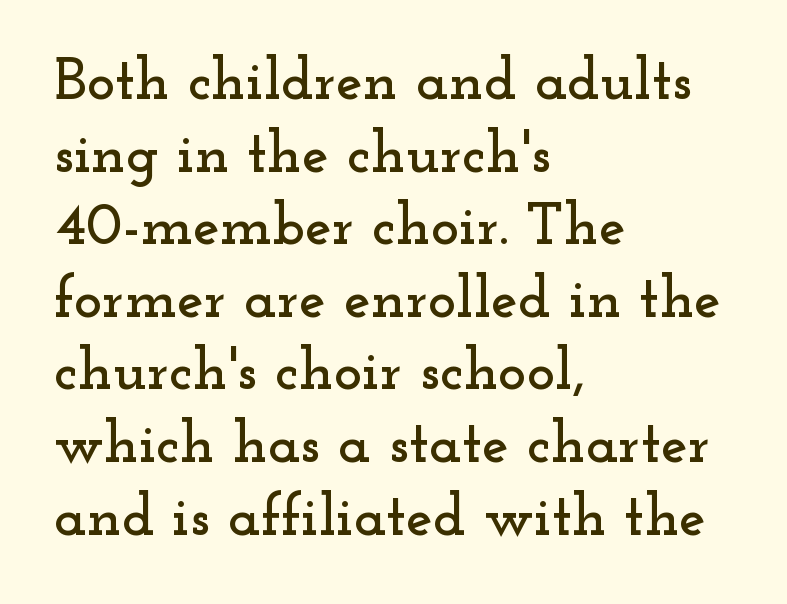
Casual observation: everything's shoved over to the left. The font's upright variant was chosen for this text. This rendering leaves character spacing at its baseline value. Check where the strokes stop: tiny serifs finish them off.
